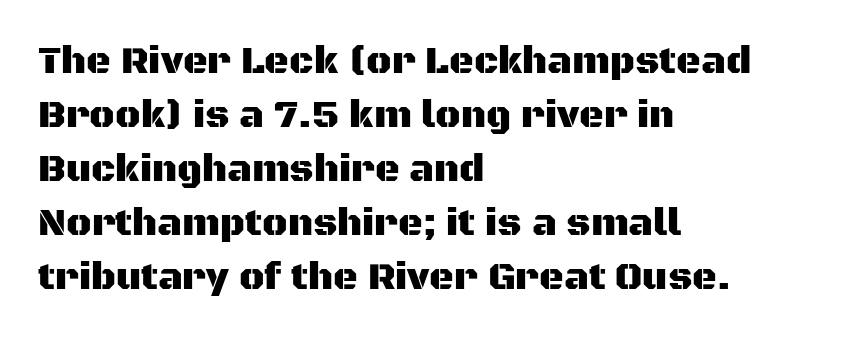
The image shows 38 px sans-serif type, upright; set left-aligned, normal line spacing (1.42x), normal letter spacing, not underlined; medium stroke contrast and a large x-height.
